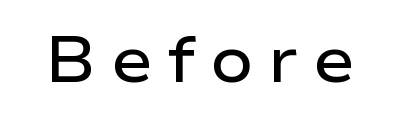
Q: Is the text bold? A: Semi-bold.
Q: Is the text italic (slanted)? A: No, it is upright.
Q: Is the typeface a serif or a sans-serif typeface? A: Sans-serif.
Q: Is the text underlined? A: No.
Q: Is the spacing between letters normal or unusually wide? A: Unusually wide.
Q: Width (condensed, normal, or wide)? A: Wide.
Q: Stroke contrast? A: Low.
Q: x-height? A: Medium.
Q: Monospaced? A: No.
